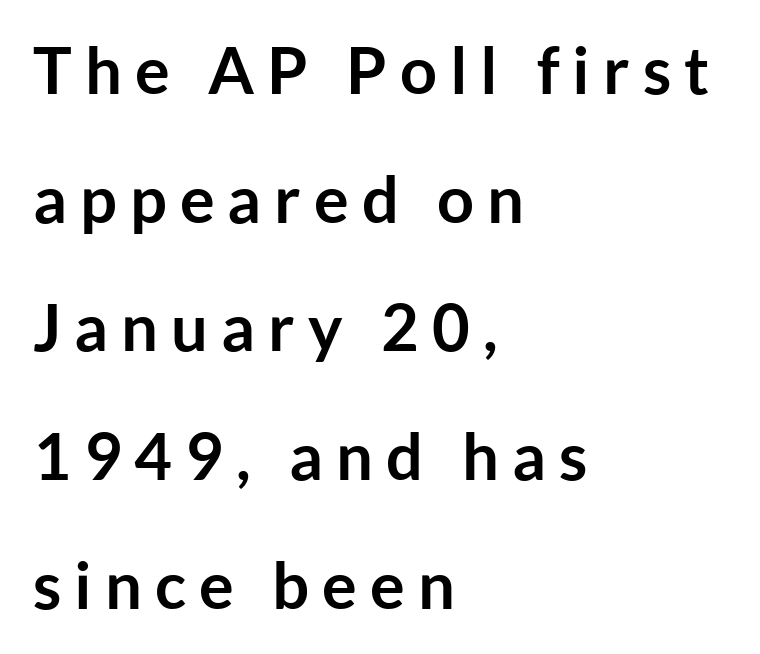
{"serif": "no", "italic": "no", "bold": "yes", "weight": "semibold", "width": "normal", "stroke_contrast": "low", "x_height": "medium", "monospaced": "no", "underline": "no", "align": "left", "line_spacing": "loose", "line_spacing_ratio": 1.98, "letter_spacing": "wide", "letter_spacing_em": 0.2, "glyph_px": 65}
